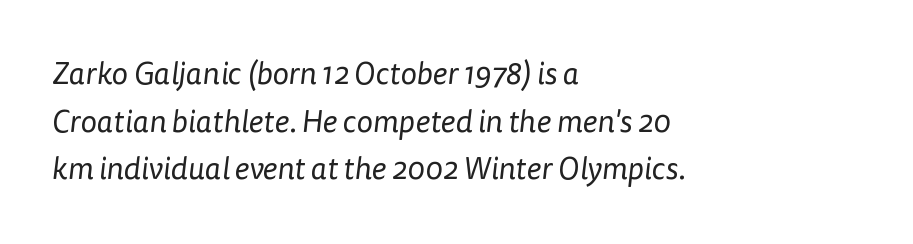
Weight class: somewhere from thin through regular. Each letter keeps its own natural width here, so spacing adapts to shape. The letters carry no serifs — their stems end cleanly without finishing strokes. Quick note: underline off. The passage is arranged the way most books set body copy — flush left.
